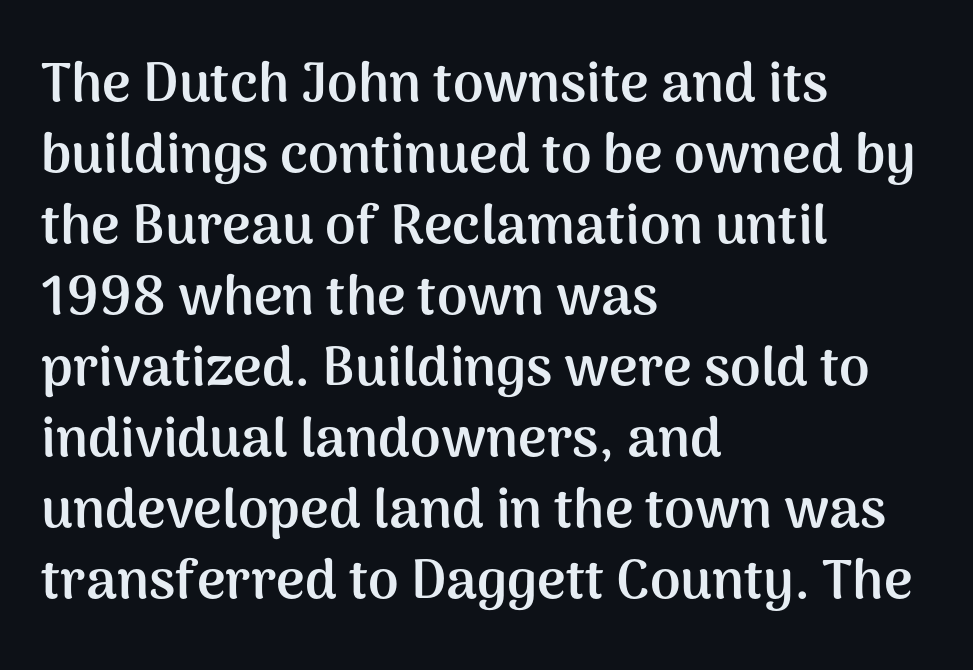
The image shows 55 px semibold sans-serif type, upright; set left-aligned, normal line spacing (1.29x), normal letter spacing, not underlined; medium stroke contrast and a medium x-height.
